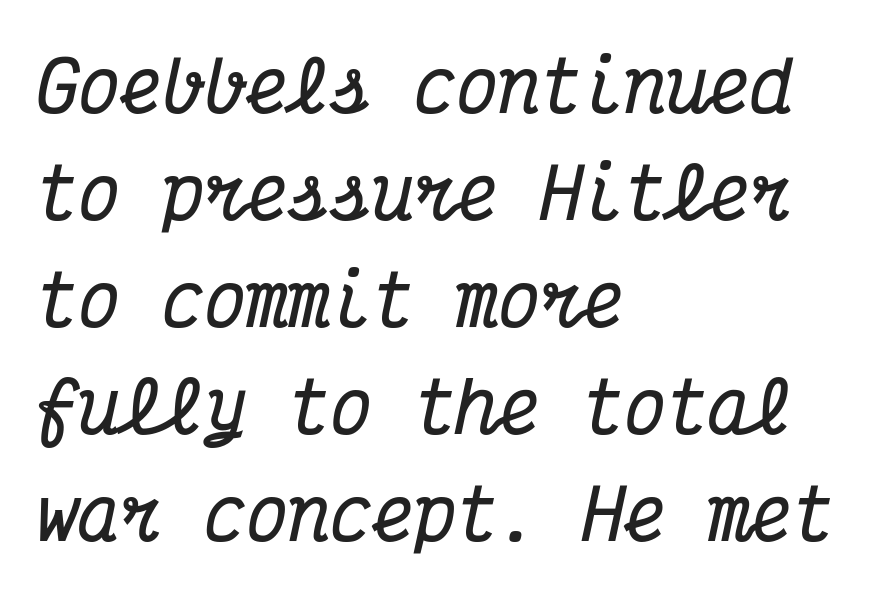
The image shows 70 px bold, condensed serif type, italic (leaning right), monospaced; set left-aligned, normal line spacing (1.53x), normal letter spacing, not underlined; medium stroke contrast and a medium x-height.
